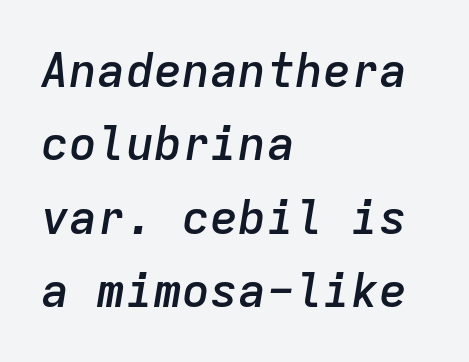
The image shows 47 px semibold type, italic (leaning right), monospaced; set left-aligned, normal line spacing (1.56x), normal letter spacing, not underlined; low stroke contrast and a medium x-height.
